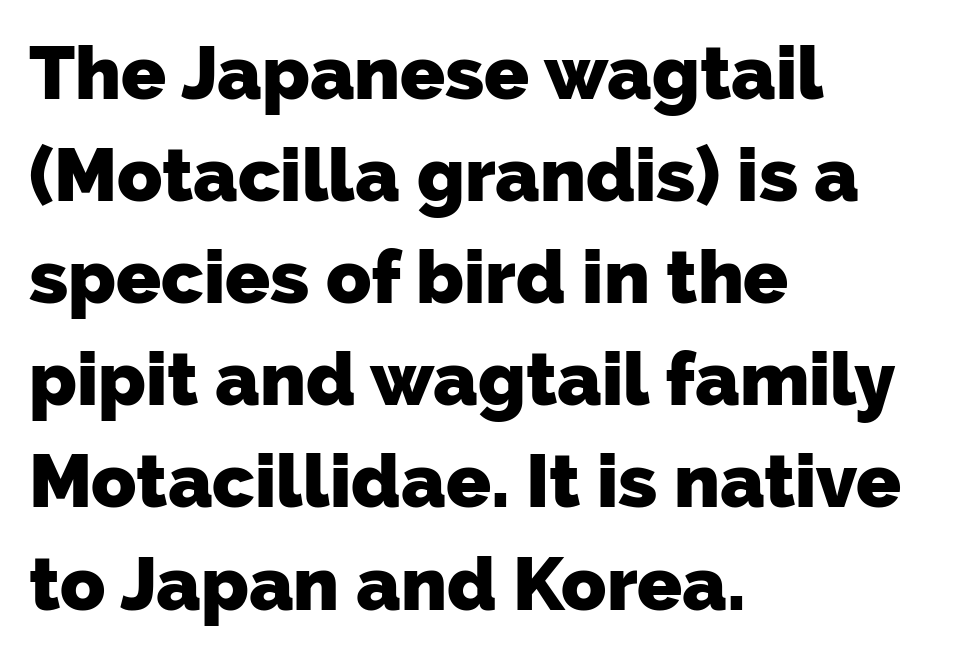
Q: Is the text bold? A: Yes.
Q: Is the typeface a serif or a sans-serif typeface? A: Sans-serif.
Q: Is the text underlined? A: No.
Q: How is the paragraph aligned? A: Left-aligned.
Q: Is the spacing between letters normal or unusually wide? A: Normal.
Q: Is the spacing between lines tight, normal or loose? A: Normal.
Q: Width (condensed, normal, or wide)? A: Normal.
Q: Stroke contrast? A: Low.
Q: x-height? A: Medium.
Q: Monospaced? A: No.
